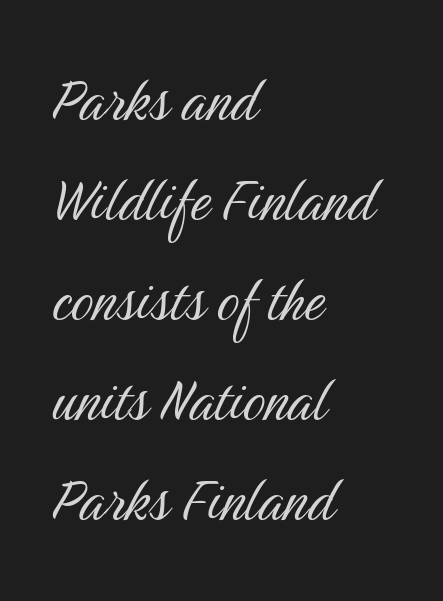
Q: Is the text bold? A: No.
Q: Is the text italic (slanted)? A: Yes.
Q: Is the typeface a serif or a sans-serif typeface? A: Sans-serif.
Q: Is the text underlined? A: No.
Q: How is the paragraph aligned? A: Left-aligned.
Q: Is the spacing between letters normal or unusually wide? A: Normal.
Q: Is the spacing between lines tight, normal or loose? A: Normal.
Q: Width (condensed, normal, or wide)? A: Condensed.
Q: Stroke contrast? A: Medium.
Q: x-height? A: Medium.
Q: Monospaced? A: No.
